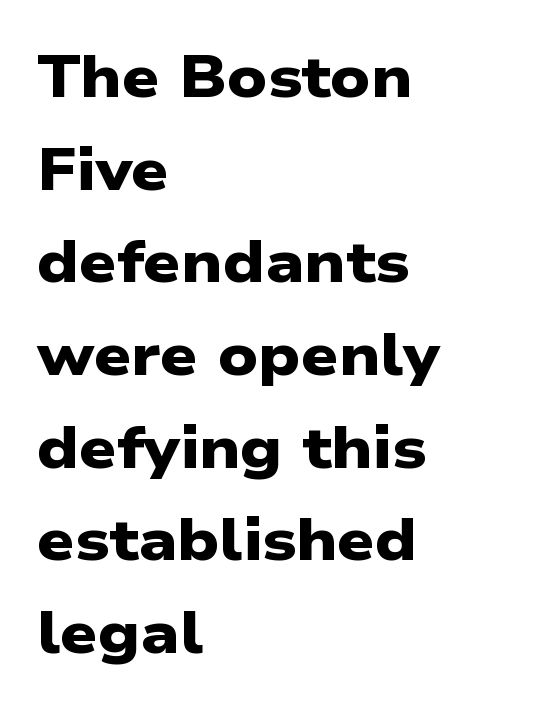
These lines are rendered in a variable-pitch font. The letterforms sit shoulder to shoulder at normal distance. The specimen omits any rule beneath the text block's lines. The vertical gap from one line to the next is medium. Is the type bold? Yes — the strokes are clearly thick and heavy.
